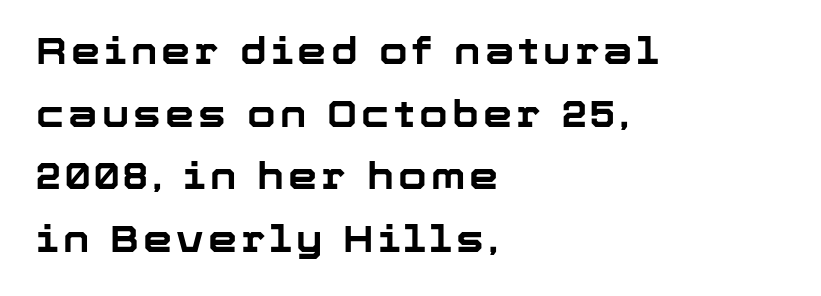
{"serif": "no", "italic": "no", "bold": "yes", "weight": "bold", "width": "normal", "stroke_contrast": "low", "x_height": "medium", "monospaced": "no", "underline": "no", "align": "left", "line_spacing": "normal", "line_spacing_ratio": 1.69, "glyph_px": 37}
